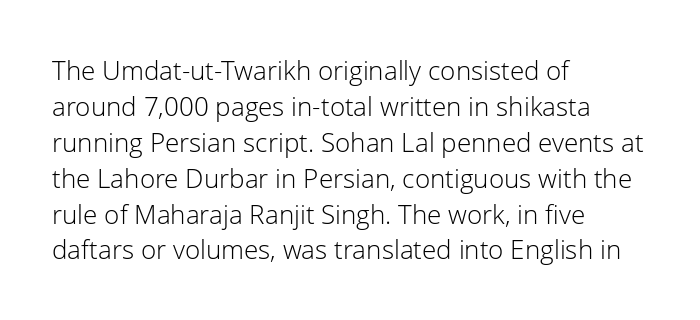
The image shows 26 px text type, upright; set left-aligned, normal line spacing (1.38x), normal letter spacing, not underlined.
